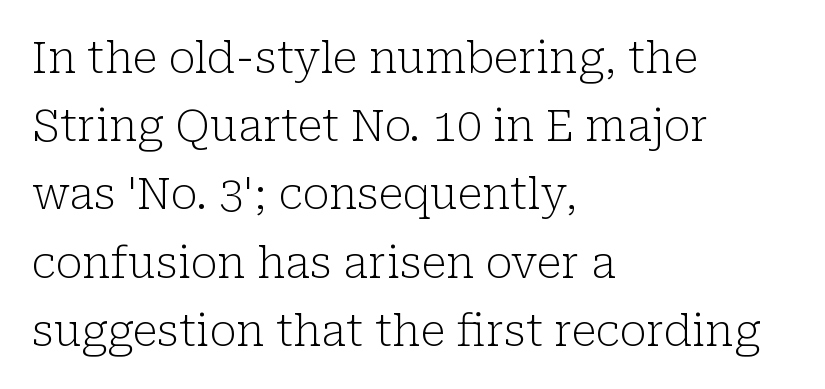
{"serif": "yes", "italic": "no", "bold": "no", "weight": "light", "width": "normal", "stroke_contrast": "low", "x_height": "medium", "monospaced": "no", "underline": "no", "align": "left", "line_spacing": "normal", "line_spacing_ratio": 1.55, "letter_spacing": "normal", "letter_spacing_em": 0.0, "glyph_px": 44}
